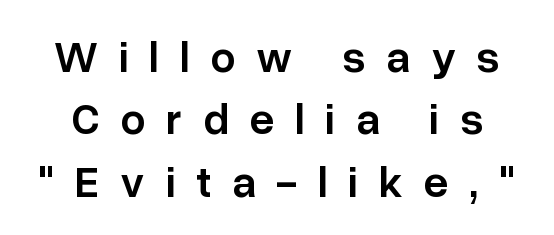
Strokes here are thickened, but only to semibold level. Look at the tracking — it's clearly loosened, letters drifting apart. This block has exactly the height ordinary leading produces. Varying glyph widths throughout — classic text-font behaviour.
